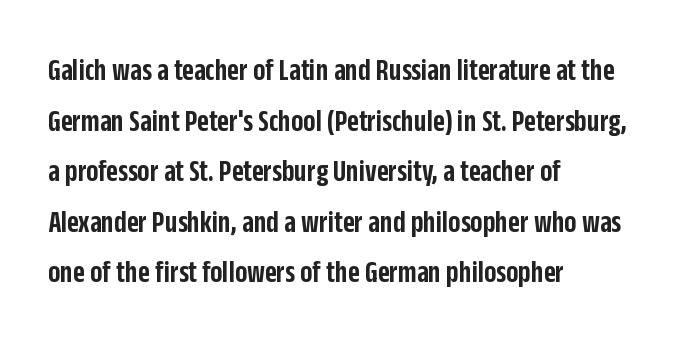
Q: Is the text bold? A: Semi-bold.
Q: Is the text italic (slanted)? A: No, it is upright.
Q: Is the typeface a serif or a sans-serif typeface? A: Sans-serif.
Q: Is the text underlined? A: No.
Q: How is the paragraph aligned? A: Left-aligned.
Q: Is the spacing between letters normal or unusually wide? A: Normal.
Q: Is the spacing between lines tight, normal or loose? A: Normal.
Q: Width (condensed, normal, or wide)? A: Condensed.
Q: Stroke contrast? A: Low.
Q: x-height? A: Large.
Q: Monospaced? A: No.
